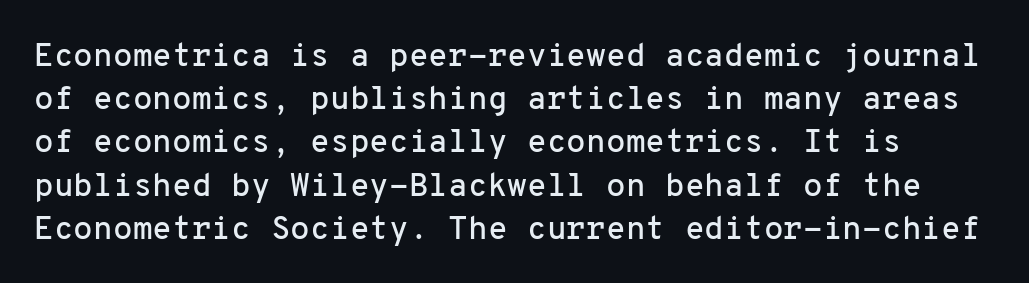
{"serif": "no", "italic": "no", "width": "normal", "stroke_contrast": "low", "x_height": "medium", "monospaced": "yes", "underline": "no", "line_spacing": "normal", "line_spacing_ratio": 1.35, "letter_spacing": "normal", "letter_spacing_em": 0.0, "glyph_px": 32}
